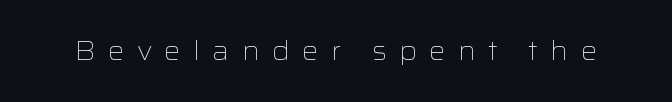
The image shows 26 px text type, upright; set unusually wide letter spacing (+0.47 em), not underlined.
